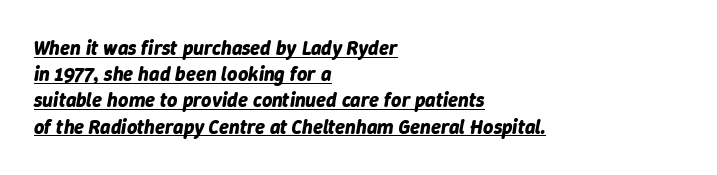
The letters are bold, with thick, heavy strokes. What decoration does the sample have? An underline. Is the block centered? No — it sits flush against the left margin. Notice how the stems are inclined rather than vertical — that's the hallmark of italics. Vertically, the passage feels balanced, rows spaced as you'd expect. Words appear dense and cohesive because spacing is normal.
